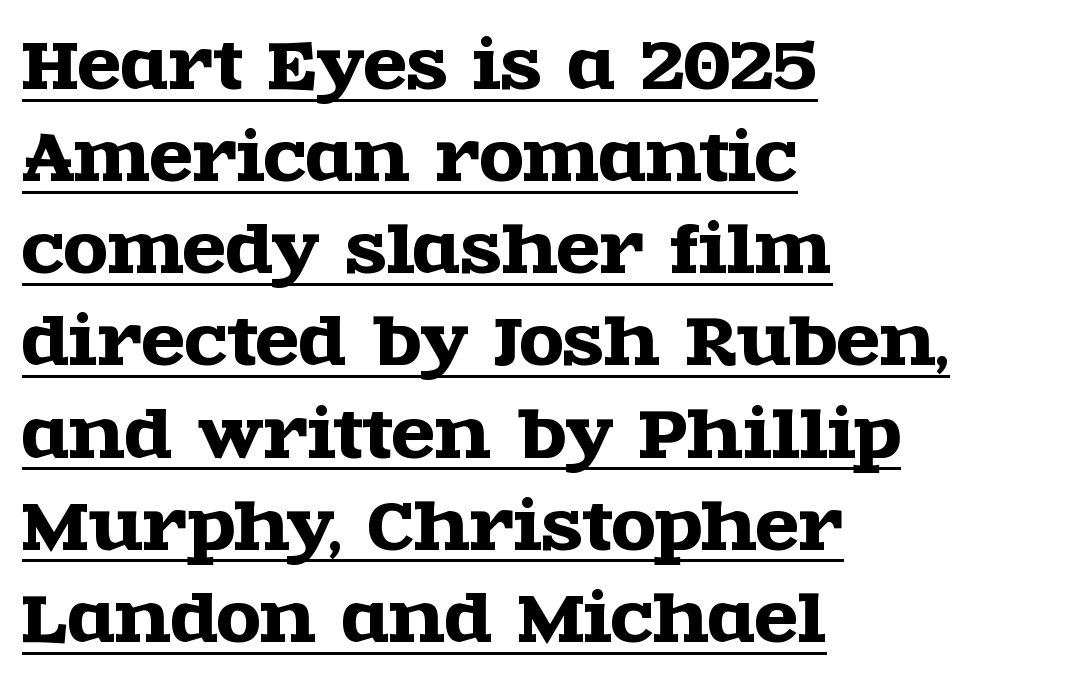
{"serif": "yes", "italic": "no", "width": "wide", "x_height": "large", "monospaced": "no", "underline": "yes", "align": "left", "line_spacing": "normal", "line_spacing_ratio": 1.44, "letter_spacing": "normal", "letter_spacing_em": 0.0, "glyph_px": 64}
